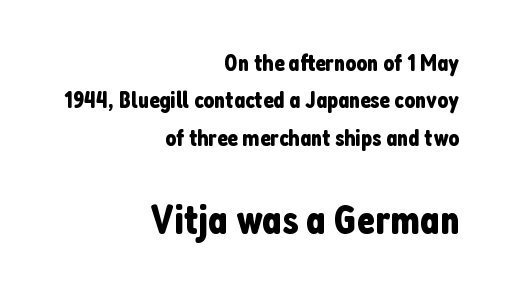
{"serif": "no", "italic": "no", "width": "condensed", "stroke_contrast": "low", "x_height": "medium", "monospaced": "no", "underline": "no", "align": "right", "line_spacing": "normal", "line_spacing_ratio": 1.56, "letter_spacing": "normal", "letter_spacing_em": 0.0, "larger_block": "second", "size_ratio": 1.75, "glyph_px": 42}
